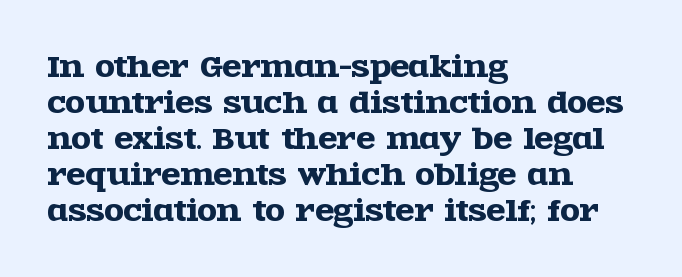
The image shows 28 px wide serif type, upright; set left-aligned, normal line spacing (1.29x), normal letter spacing, not underlined; a large x-height.
